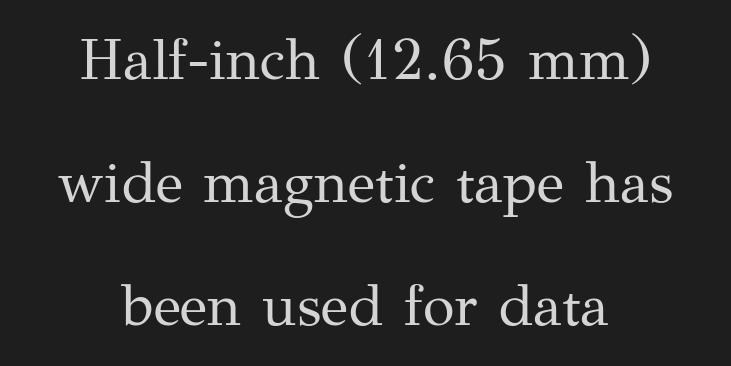
The image shows 58 px regular-weight serif type, upright; set centered, loose line spacing (2.12x), normal letter spacing, not underlined; medium stroke contrast and a medium x-height.
